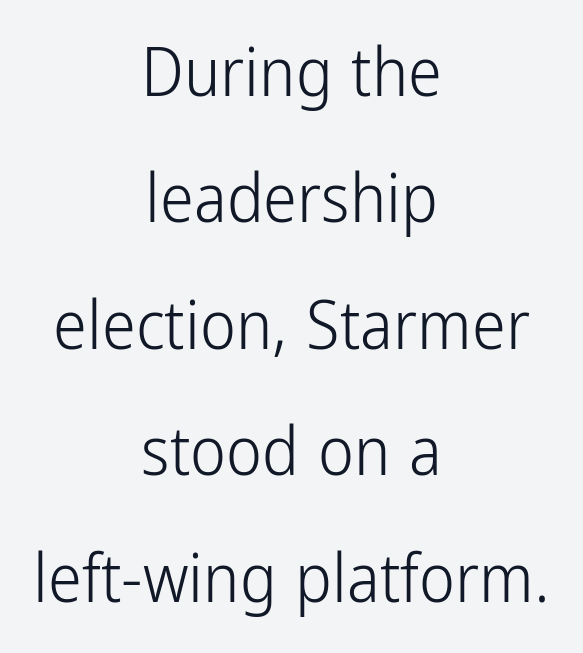
The image shows 68 px light, condensed sans-serif type, upright; set centered, line spacing 1.86x, normal letter spacing, not underlined; low stroke contrast and a medium x-height.
